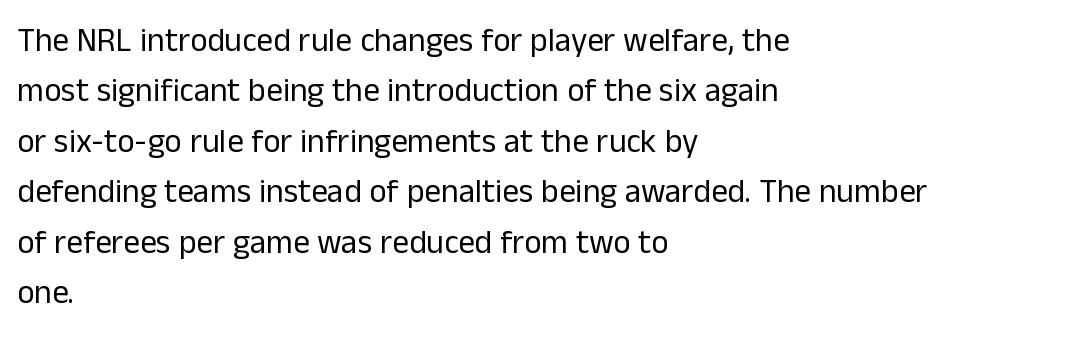
Q: Is the text bold? A: No.
Q: Is the text italic (slanted)? A: No, it is upright.
Q: Is the typeface a serif or a sans-serif typeface? A: Sans-serif.
Q: Is the text underlined? A: No.
Q: How is the paragraph aligned? A: Left-aligned.
Q: Is the spacing between letters normal or unusually wide? A: Normal.
Q: Is the spacing between lines tight, normal or loose? A: Normal.
Q: Width (condensed, normal, or wide)? A: Normal.
Q: Stroke contrast? A: Low.
Q: x-height? A: Medium.
Q: Monospaced? A: No.
